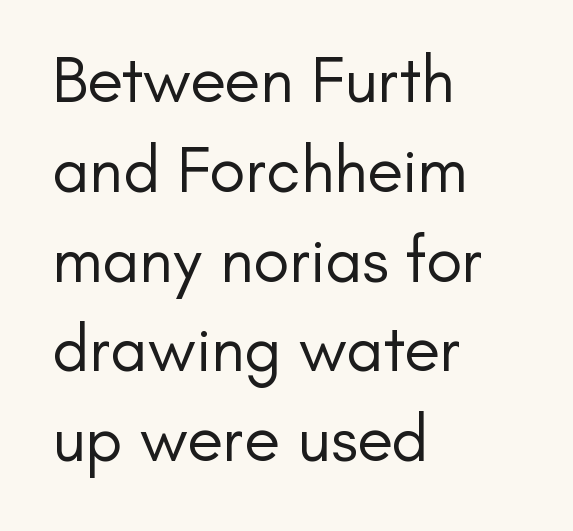
The image shows 66 px regular-weight sans-serif type, upright; set left-aligned, normal line spacing (1.36x), normal letter spacing, not underlined; low stroke contrast and a small x-height.
